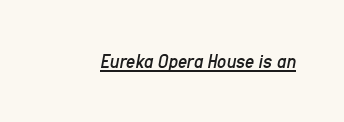
The image shows 20 px text type, italic (leaning right); set normal letter spacing, underlined.
